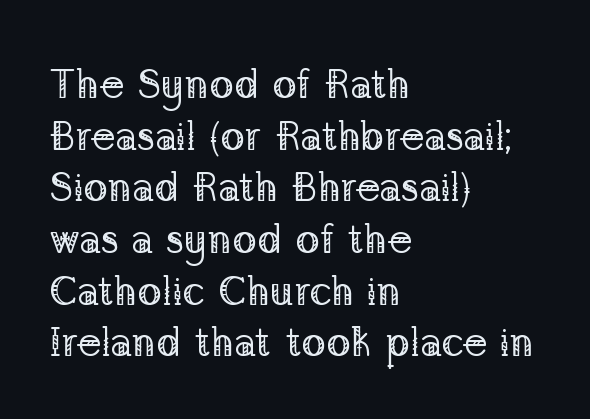
Q: Is the text bold? A: No.
Q: Is the text italic (slanted)? A: No, it is upright.
Q: Is the typeface a serif or a sans-serif typeface? A: Serif.
Q: Is the text underlined? A: No.
Q: How is the paragraph aligned? A: Left-aligned.
Q: Is the spacing between letters normal or unusually wide? A: Normal.
Q: Is the spacing between lines tight, normal or loose? A: Normal.
Q: Width (condensed, normal, or wide)? A: Normal.
Q: Stroke contrast? A: Low.
Q: x-height? A: Medium.
Q: Monospaced? A: No.
